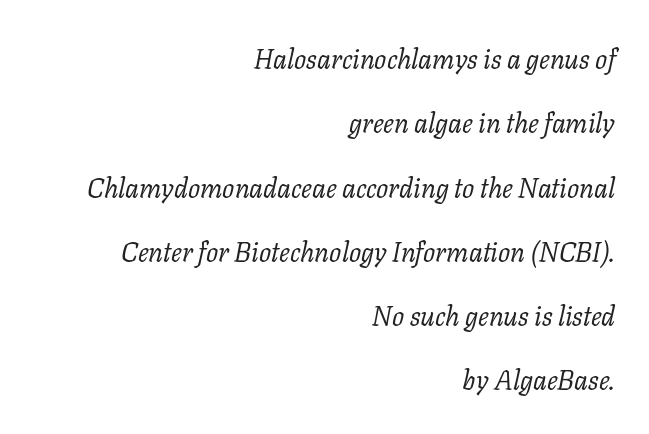
The image shows 27 px text type, italic (leaning right); set right-aligned, loose line spacing (2.38x), normal letter spacing, not underlined.
